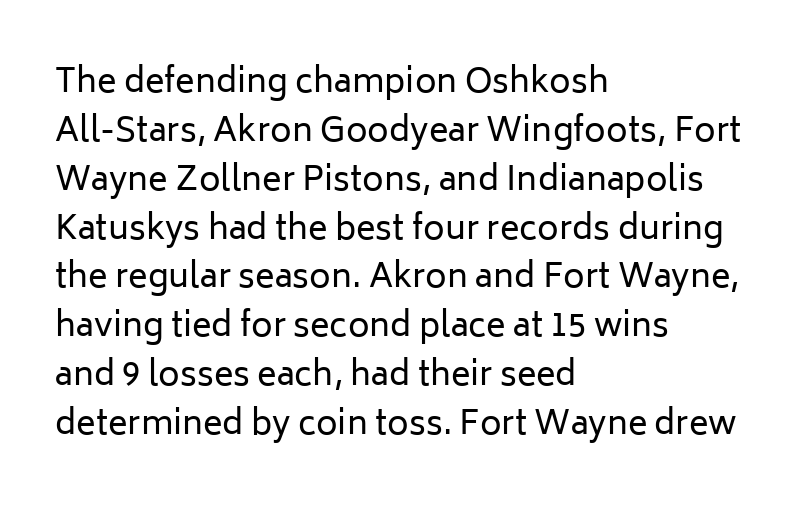
{"serif": "no", "italic": "no", "bold": "no", "weight": "regular", "width": "normal", "stroke_contrast": "low", "x_height": "medium", "monospaced": "no", "underline": "no", "align": "left", "line_spacing": "normal", "line_spacing_ratio": 1.48, "letter_spacing": "normal", "letter_spacing_em": 0.0, "glyph_px": 33}
